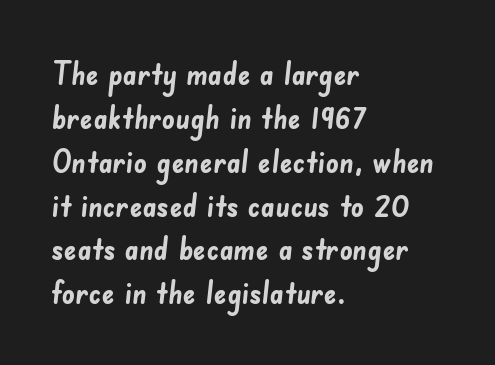
The image shows 32 px semibold sans-serif type; set left-aligned, normal line spacing (1.37x), normal letter spacing, not underlined; low stroke contrast and a small x-height.
